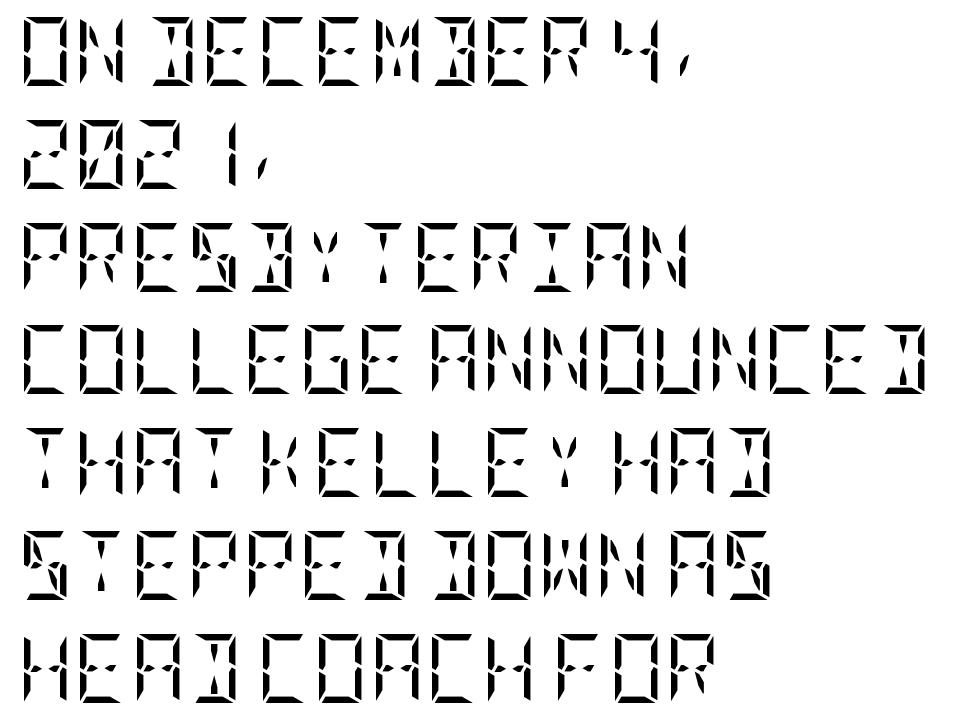
The type sits square on the baseline with zero lean. The typesetter chose a ragged-right arrangement here. Descenders are the only things crossing below the line. The letters sit at their default tracking, neither squeezed nor spread. Weight: in the light-to-regular range.
